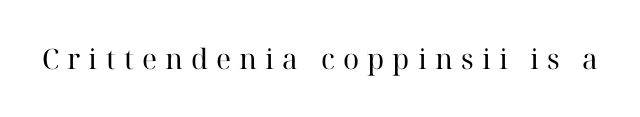
The image shows 28 px regular-weight serif type, upright; set unusually wide letter spacing (+0.29 em), not underlined; high stroke contrast and a medium x-height.
